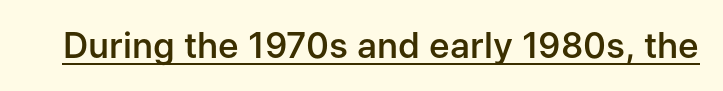
{"serif": "no", "italic": "no", "bold": "semi", "weight": "semibold", "width": "normal", "stroke_contrast": "low", "x_height": "medium", "monospaced": "no", "underline": "yes", "letter_spacing": "normal", "letter_spacing_em": 0.0, "glyph_px": 35}
